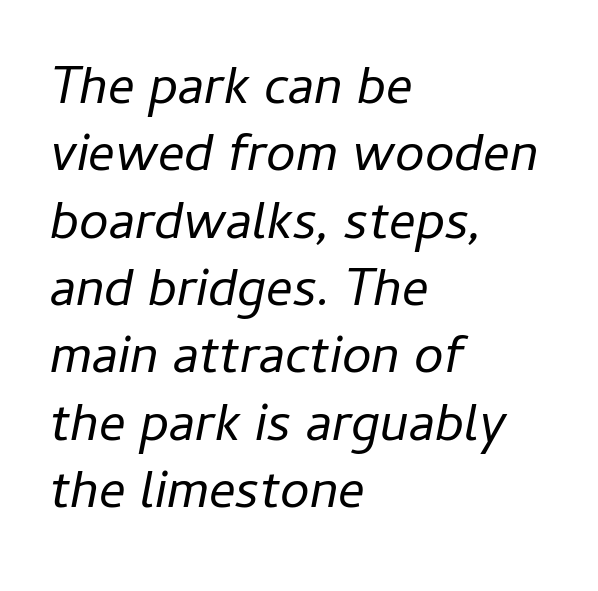
Q: Is the text bold? A: No.
Q: Is the text italic (slanted)? A: Yes, it leans right by about 11 degrees.
Q: Is the text underlined? A: No.
Q: How is the paragraph aligned? A: Left-aligned.
Q: Is the spacing between letters normal or unusually wide? A: Normal.
Q: Is the spacing between lines tight, normal or loose? A: Normal.
Q: Width (condensed, normal, or wide)? A: Normal.
Q: Stroke contrast? A: Low.
Q: x-height? A: Medium.
Q: Monospaced? A: No.
